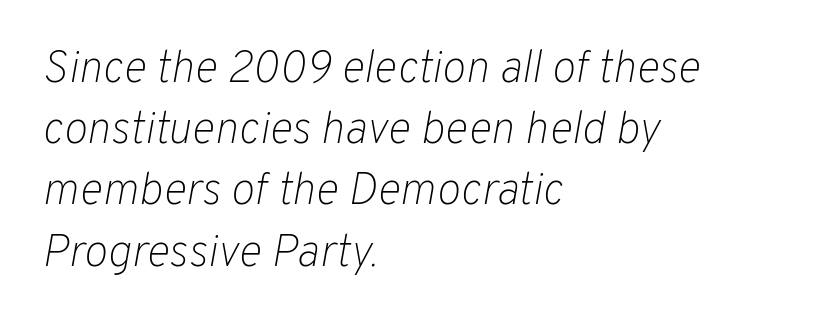
This sample uses an oblique cut, with every glyph tilted off the vertical. Check the space under the baseline: it is left empty. The font sits on the lighter half of the weight spectrum, regular included. One glance says typical: line gaps are just what's usual. The tracking reads as untouched default to a designer's eye.
